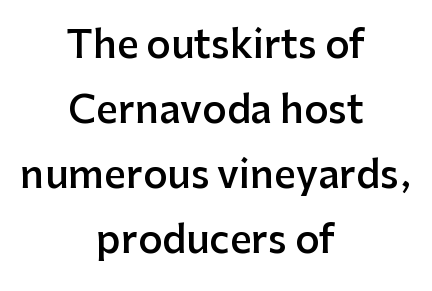
{"serif": "no", "italic": "no", "bold": "semi", "weight": "semibold", "width": "normal", "stroke_contrast": "low", "x_height": "medium", "monospaced": "no", "underline": "no", "align": "center", "line_spacing_ratio": 1.71, "letter_spacing": "normal", "letter_spacing_em": 0.0, "glyph_px": 38}
